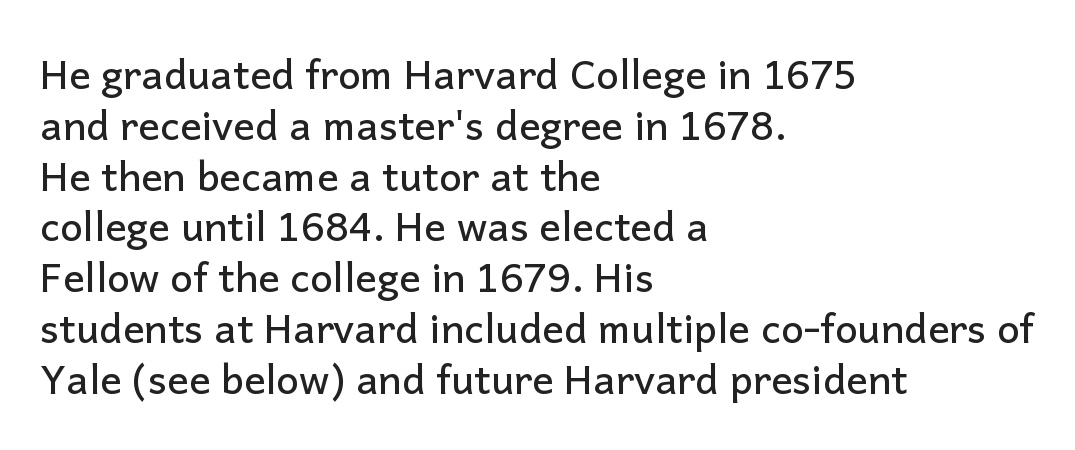
Q: Is the text italic (slanted)? A: No, it is upright.
Q: Is the typeface a serif or a sans-serif typeface? A: Sans-serif.
Q: Is the text underlined? A: No.
Q: How is the paragraph aligned? A: Left-aligned.
Q: Is the spacing between letters normal or unusually wide? A: Normal.
Q: Is the spacing between lines tight, normal or loose? A: Normal.
Q: Width (condensed, normal, or wide)? A: Normal.
Q: Stroke contrast? A: Low.
Q: x-height? A: Medium.
Q: Monospaced? A: No.
